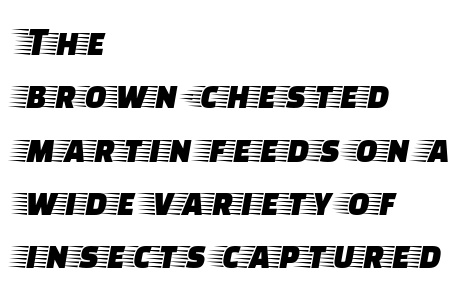
{"serif": "yes", "width": "wide", "stroke_contrast": "low", "x_height": "large", "monospaced": "no", "underline": "no", "align": "left", "line_spacing": "normal", "line_spacing_ratio": 1.3, "letter_spacing": "normal", "letter_spacing_em": 0.0, "glyph_px": 41}
